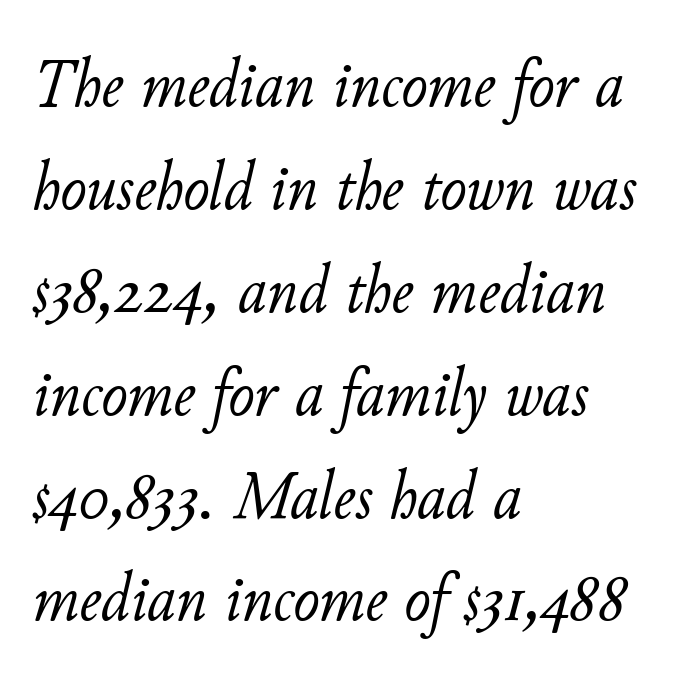
The image shows 70 px light type, italic (leaning right); set left-aligned, normal line spacing (1.47x), normal letter spacing, not underlined; low stroke contrast and a small x-height.
